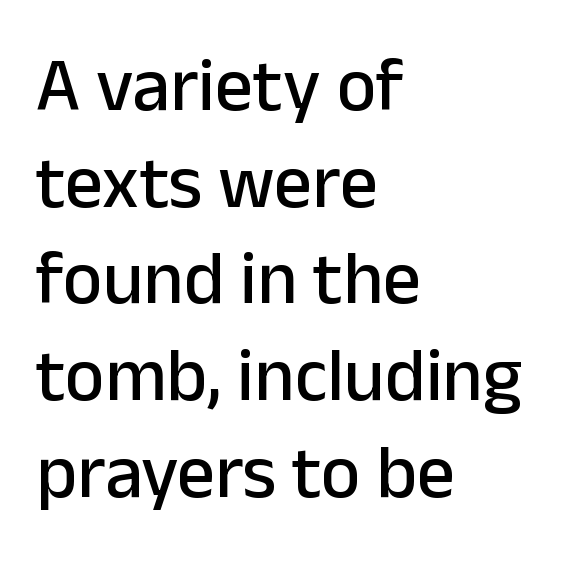
Q: Is the text italic (slanted)? A: No, it is upright.
Q: Is the typeface a serif or a sans-serif typeface? A: Sans-serif.
Q: Is the text underlined? A: No.
Q: How is the paragraph aligned? A: Left-aligned.
Q: Is the spacing between letters normal or unusually wide? A: Normal.
Q: Is the spacing between lines tight, normal or loose? A: Normal.
Q: Width (condensed, normal, or wide)? A: Normal.
Q: Stroke contrast? A: Low.
Q: x-height? A: Medium.
Q: Monospaced? A: No.
